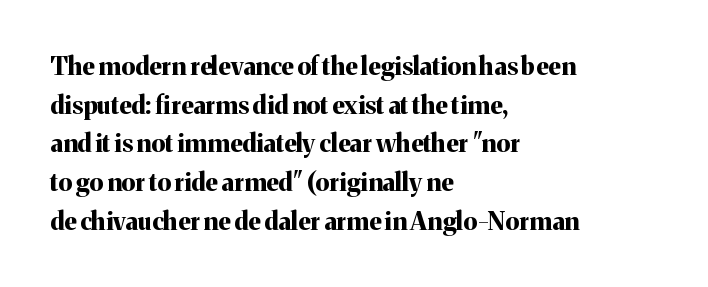
Q: Is the text bold? A: Yes.
Q: Is the text italic (slanted)? A: No, it is upright.
Q: Is the text underlined? A: No.
Q: How is the paragraph aligned? A: Left-aligned.
Q: Is the spacing between letters normal or unusually wide? A: Normal.
Q: Is the spacing between lines tight, normal or loose? A: Normal.
